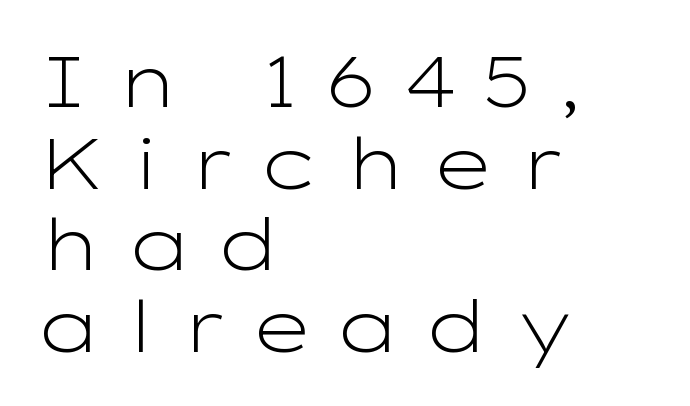
This sample is left-justified, so line endings fall wherever the words run out. Weight class: somewhere from thin through regular. Each row of text sits above clean, open space. These lines are rendered in a variable-pitch font. In terms of leading, this rendering errs on the cramped side.
